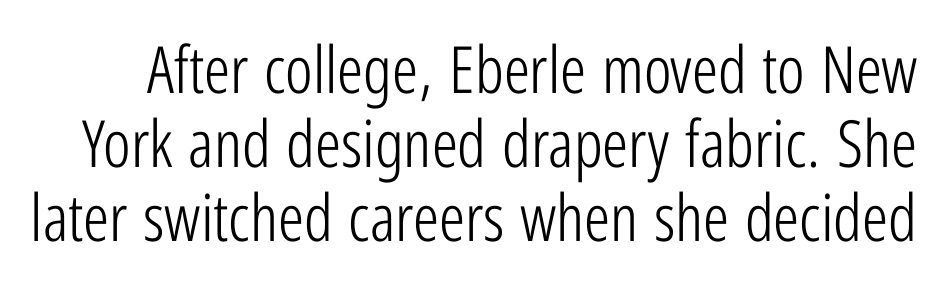
{"serif": "no", "italic": "no", "bold": "no", "weight": "light", "width": "condensed", "stroke_contrast": "low", "x_height": "medium", "monospaced": "no", "underline": "no", "line_spacing": "tight", "line_spacing_ratio": 1.14, "letter_spacing": "normal", "letter_spacing_em": 0.0, "glyph_px": 65}
